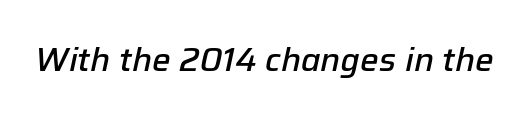
{"italic": "yes", "lean": "right", "slant_degrees": 12, "bold": "semi", "weight": "semibold", "width": "normal", "stroke_contrast": "low", "x_height": "medium", "monospaced": "no", "underline": "no", "letter_spacing": "normal", "letter_spacing_em": 0.0, "glyph_px": 33}
